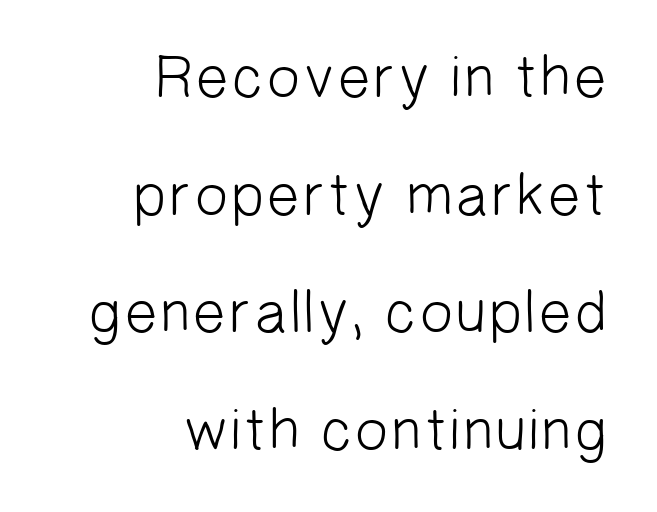
The image shows 60 px light sans-serif type; set right-aligned, loose line spacing (1.96x), normal letter spacing, not underlined; low stroke contrast and a medium x-height.
